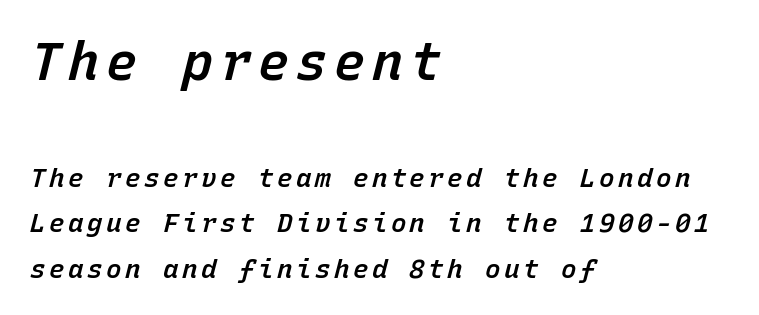
{"italic": "yes", "lean": "right", "slant_degrees": 15, "bold": "semi", "weight": "semibold", "width": "normal", "stroke_contrast": "low", "x_height": "medium", "monospaced": "yes", "underline": "no", "align": "left", "line_spacing_ratio": 1.74, "larger_block": "first", "size_ratio": 2.0, "glyph_px": 52}
